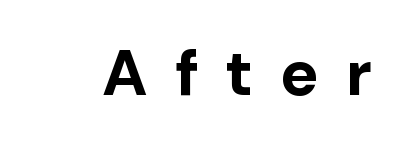
The image shows 64 px bold sans-serif type, upright; set unusually wide letter spacing (+0.42 em), not underlined; low stroke contrast and a medium x-height.
